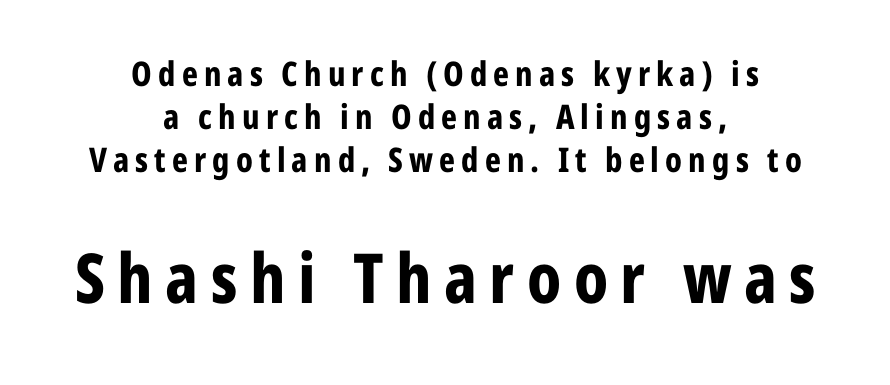
Underline: absent. The lines sit at an ordinary, default distance from one another. Thick stems and heavy bowls — unmistakably bold. Character widths vary here, with narrow letters taking less room than wide ones.
